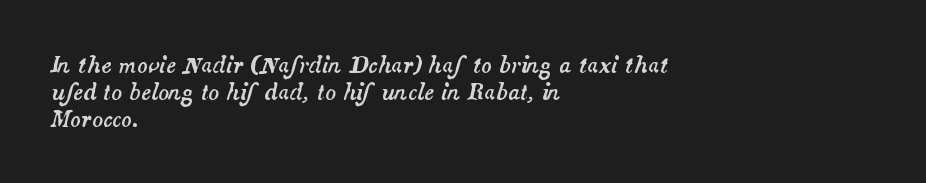
If you drew a line through each stem, it would be angled. Short note: letters normally spaced. A clean baseline with only descenders dipping below it. Horizontally, the lines are justified to the leading edge only.
